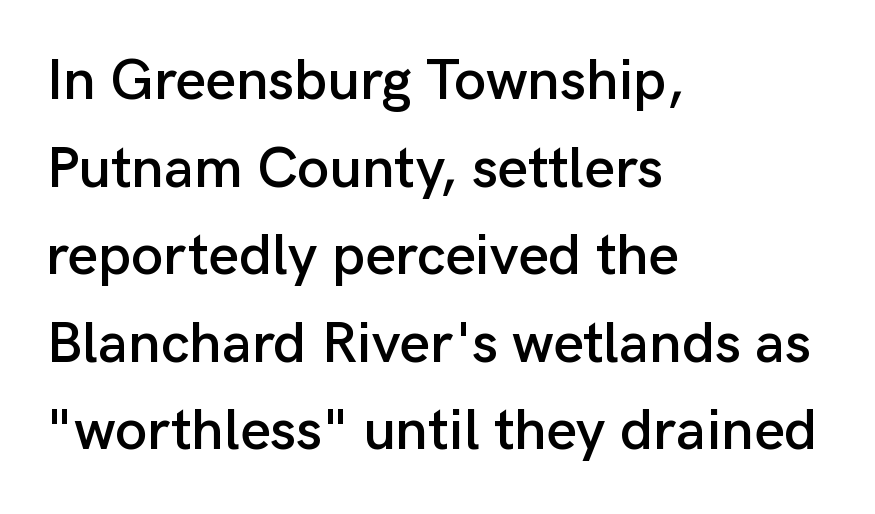
Q: Is the text italic (slanted)? A: No, it is upright.
Q: Is the typeface a serif or a sans-serif typeface? A: Sans-serif.
Q: Is the text underlined? A: No.
Q: How is the paragraph aligned? A: Left-aligned.
Q: Is the spacing between letters normal or unusually wide? A: Normal.
Q: Is the spacing between lines tight, normal or loose? A: Normal.
Q: Width (condensed, normal, or wide)? A: Normal.
Q: Stroke contrast? A: Low.
Q: x-height? A: Medium.
Q: Monospaced? A: No.
